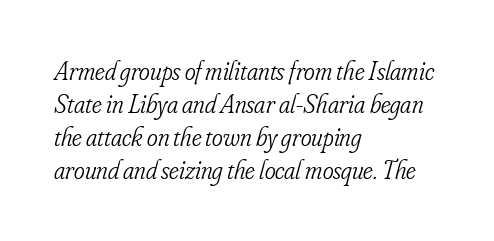
Q: Is the text bold? A: No.
Q: Is the text italic (slanted)? A: Yes, it leans right by about 16 degrees.
Q: Is the text underlined? A: No.
Q: How is the paragraph aligned? A: Left-aligned.
Q: Is the spacing between letters normal or unusually wide? A: Normal.
Q: Is the spacing between lines tight, normal or loose? A: Normal.
